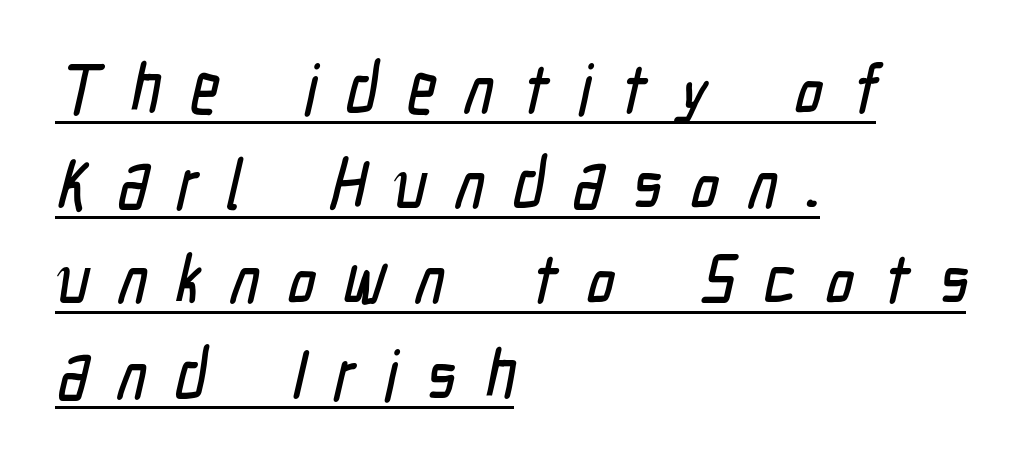
The image shows 70 px condensed sans-serif type; set left-aligned, normal line spacing (1.36x), unusually wide letter spacing (+0.41 em), underlined; low stroke contrast and a medium x-height.
